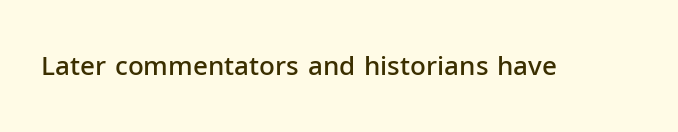
{"italic": "no", "bold": "semi", "underline": "no", "letter_spacing": "normal", "letter_spacing_em": 0.0, "glyph_px": 26}
